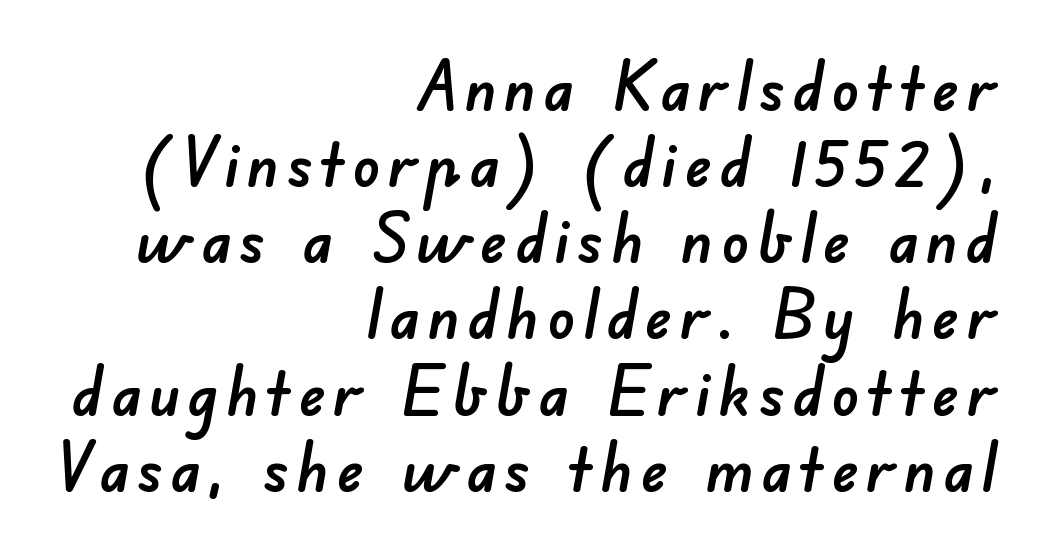
{"serif": "no", "width": "normal", "stroke_contrast": "low", "x_height": "small", "monospaced": "no", "underline": "no", "align": "right", "line_spacing": "tight", "line_spacing_ratio": 1.12, "glyph_px": 68}
